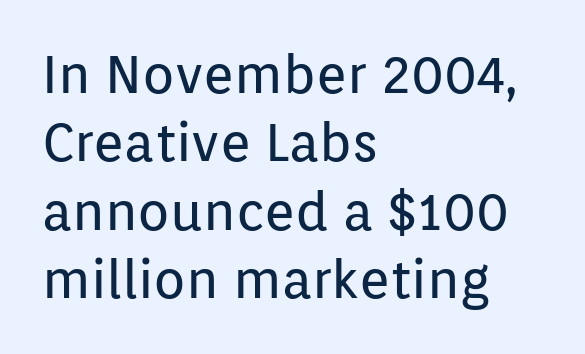
The image shows 53 px regular-weight sans-serif type, upright; set left-aligned, normal line spacing (1.29x), normal letter spacing, not underlined; low stroke contrast and a medium x-height.
